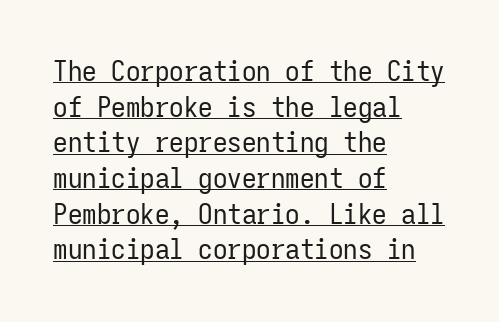
Q: Is the text bold? A: No.
Q: Is the text italic (slanted)? A: No, it is upright.
Q: Is the typeface a serif or a sans-serif typeface? A: Sans-serif.
Q: Is the text underlined? A: Yes.
Q: How is the paragraph aligned? A: Left-aligned.
Q: Is the spacing between letters normal or unusually wide? A: Normal.
Q: Width (condensed, normal, or wide)? A: Condensed.
Q: Stroke contrast? A: Low.
Q: x-height? A: Medium.
Q: Monospaced? A: Yes.
